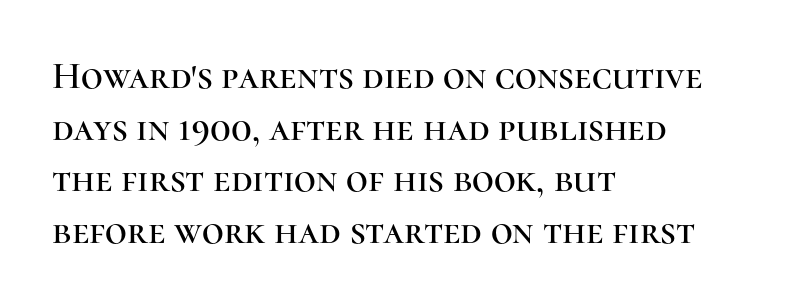
Is this a fixed-width face? No — the glyphs have proportional, varying widths. These lines keep a tight, regular rhythm from letter to letter. Visually the block forms a straight wall on the left and a jagged coastline on the right. The string is rendered with underlining switched off. Honestly, the row spacing looks completely unremarkable.
